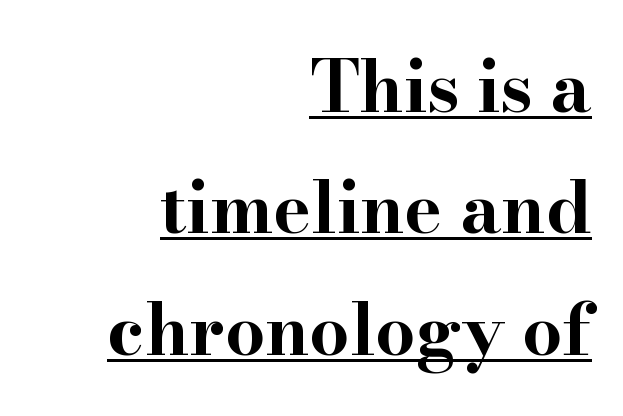
Varying glyph widths throughout — classic text-font behaviour. Notice how thick the strokes are: this is what a full bold looks like. The tracking reads as untouched default to a designer's eye. In CSS terms this would be text-align: right.
